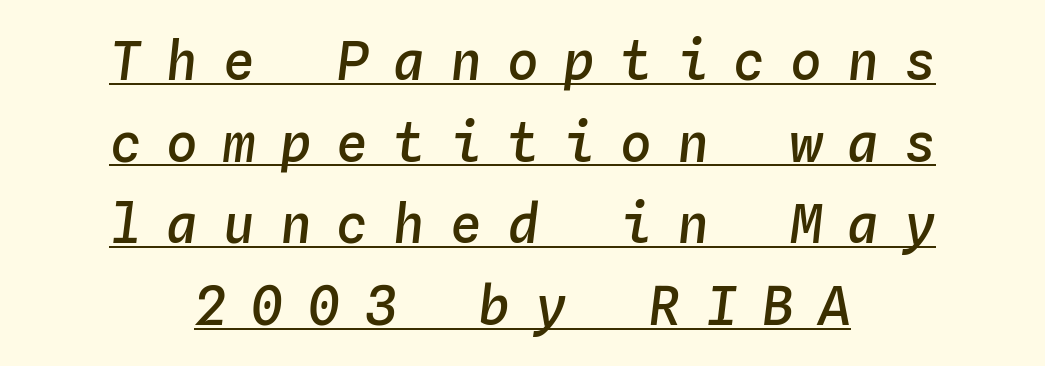
Characters are canted at an angle relative to the baseline's perpendicular. Summary of vertical rhythm: regular, with standard interline spacing. The passage is arranged like a title page — every line centered. The letters march in equal steps, a hallmark of fixed-pitch type. A somewhat darkened texture: the type is semibold rather than bold. Someone cranked the tracking dial way up on this one.
